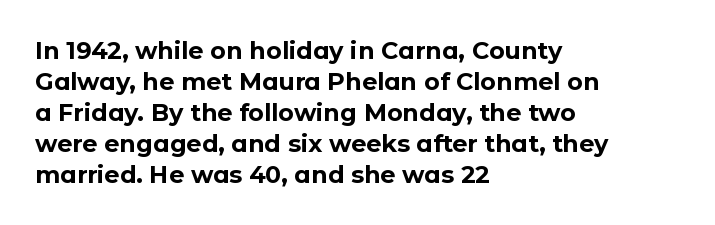
If you measured baseline to baseline, you'd find a middling distance. The specimen reads as upright at a glance. Glyph-to-glyph distance matches everyday printed text. Heavy, bold letterforms. Each row of text sits above clean, open space.
